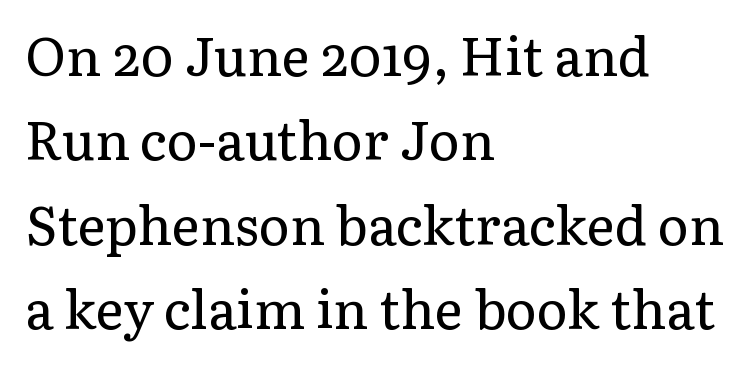
Q: Is the text bold? A: No.
Q: Is the text italic (slanted)? A: No, it is upright.
Q: Is the typeface a serif or a sans-serif typeface? A: Serif.
Q: Is the text underlined? A: No.
Q: How is the paragraph aligned? A: Left-aligned.
Q: Is the spacing between letters normal or unusually wide? A: Normal.
Q: Is the spacing between lines tight, normal or loose? A: Normal.
Q: Width (condensed, normal, or wide)? A: Normal.
Q: Stroke contrast? A: Low.
Q: x-height? A: Medium.
Q: Monospaced? A: No.
